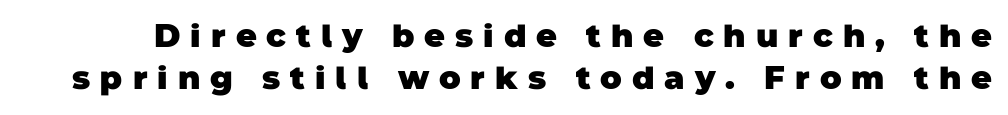
The image shows 32 px heavy sans-serif type; set normal line spacing (1.32x), unusually wide letter spacing (+0.31 em), not underlined; low stroke contrast and a large x-height.
